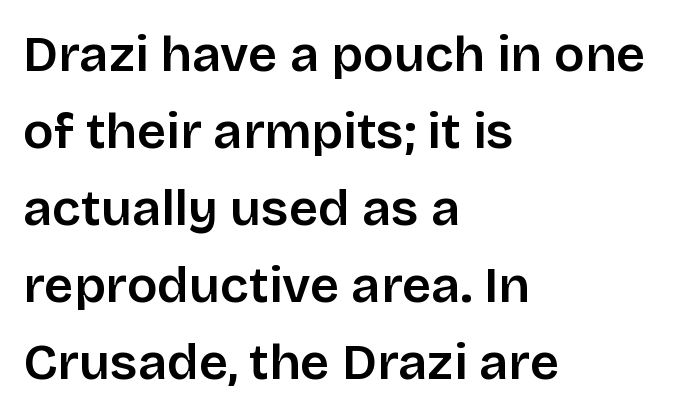
The characters display no serif detailing; their extremities are plain. A typesetter would call this leading conventional body-copy spacing. The letters sit at their default tracking, neither squeezed nor spread. In CSS terms this would be text-align: left.
